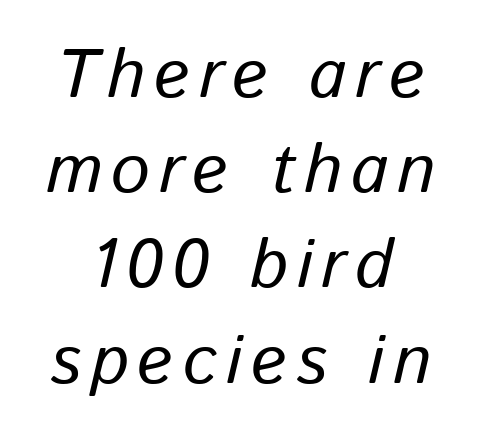
Notice how descenders clear the ascenders below comfortably — that's standard leading. Notice how the stems are inclined rather than vertical — that's the hallmark of italics. Looks like regular typesetting: each glyph gets only the width it needs. Each row of text sits above clean, open space.
